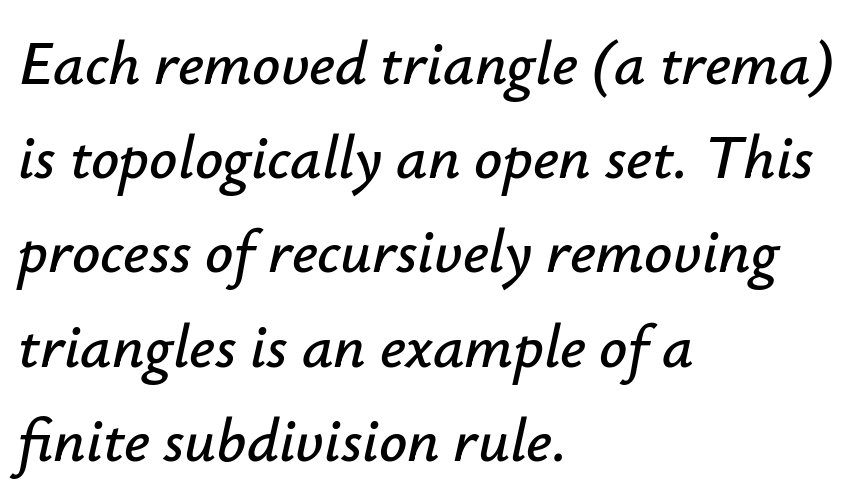
Q: Is the text italic (slanted)? A: Yes, it leans right by about 12 degrees.
Q: Is the text underlined? A: No.
Q: How is the paragraph aligned? A: Left-aligned.
Q: Is the spacing between letters normal or unusually wide? A: Normal.
Q: Is the spacing between lines tight, normal or loose? A: Normal.
Q: Width (condensed, normal, or wide)? A: Normal.
Q: Stroke contrast? A: Low.
Q: x-height? A: Small.
Q: Monospaced? A: No.
